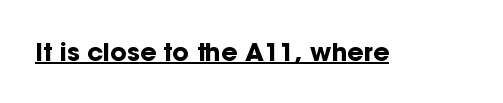
{"italic": "no", "bold": "yes", "underline": "yes", "letter_spacing": "normal", "letter_spacing_em": 0.0, "glyph_px": 25}
